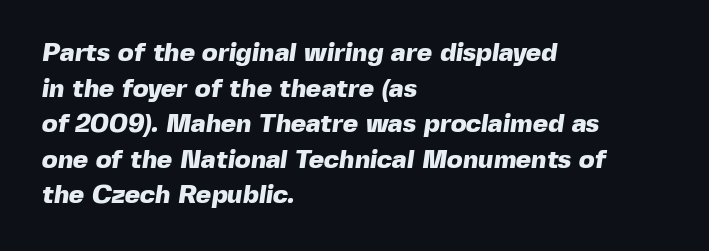
The image shows 26 px bold type; set left-aligned, normal line spacing (1.37x), normal letter spacing, not underlined.
